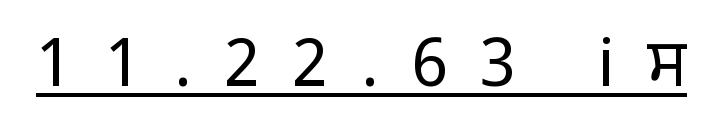
The image shows 66 px light sans-serif type, upright; set unusually wide letter spacing (+0.49 em), underlined; low stroke contrast and a medium x-height.
